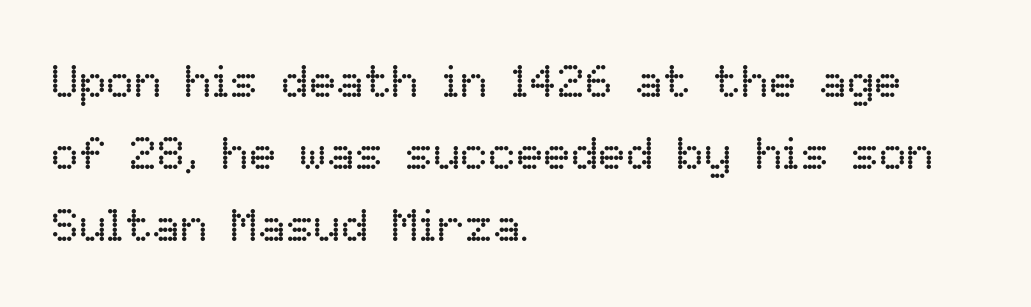
The ragged edge is on the right, which tells us the setting is flush left. Just letters on the line, the space beneath them empty. Ascenders rise straight up at ninety degrees. Note the varied advance widths — an 'i' is clearly narrower than an 'm'. One glance says typical: line gaps are just what's usual. Counters stay open thanks to moderate or lighter strokes.
